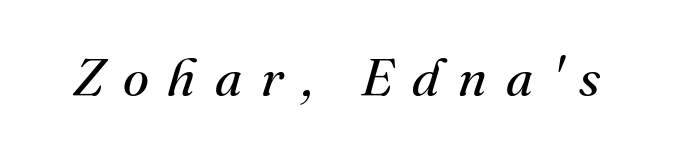
Q: Is the text bold? A: No.
Q: Is the text italic (slanted)? A: Yes, it leans right by about 16 degrees.
Q: Is the typeface a serif or a sans-serif typeface? A: Serif.
Q: Is the text underlined? A: No.
Q: Is the spacing between letters normal or unusually wide? A: Unusually wide.
Q: Width (condensed, normal, or wide)? A: Normal.
Q: Stroke contrast? A: Medium.
Q: x-height? A: Small.
Q: Monospaced? A: No.
